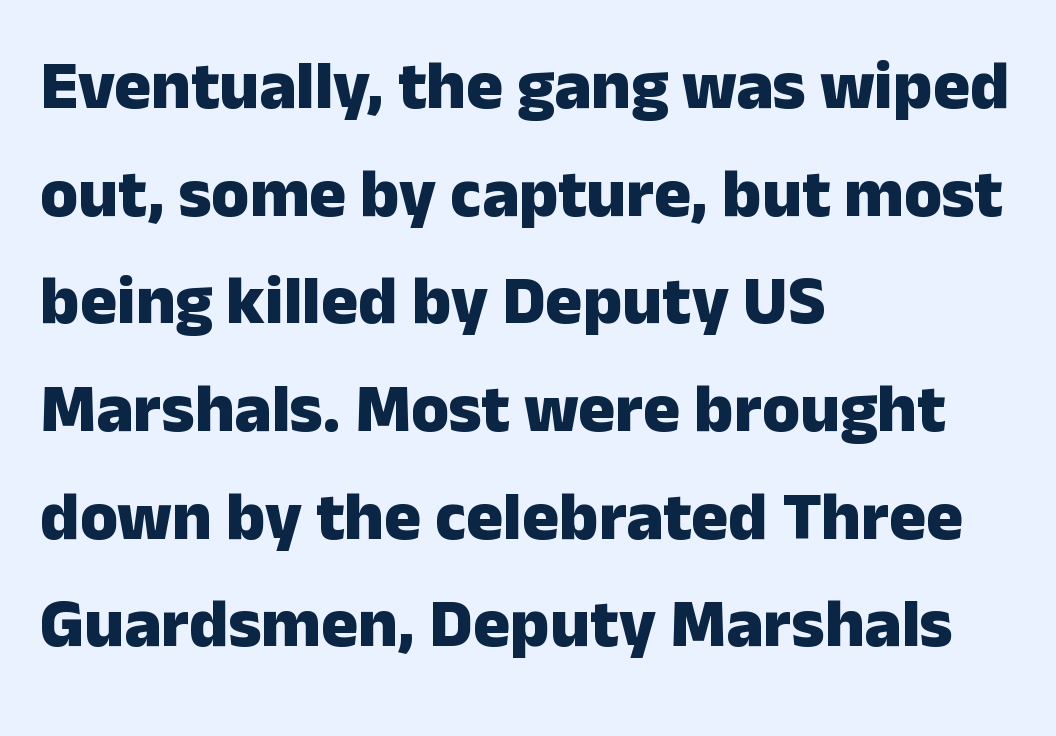
The characters look thick and weighty, a clear bold. Compared with typical paragraphs, the rows here are spaced about the same. Look at the bottom of the vertical strokes: they stop flat, with no serifs. Compared with a centered layout, this one pins lines to the left instead. Unmarked baselines from the first word to the last. Characters remain perfectly vertical along every line.
